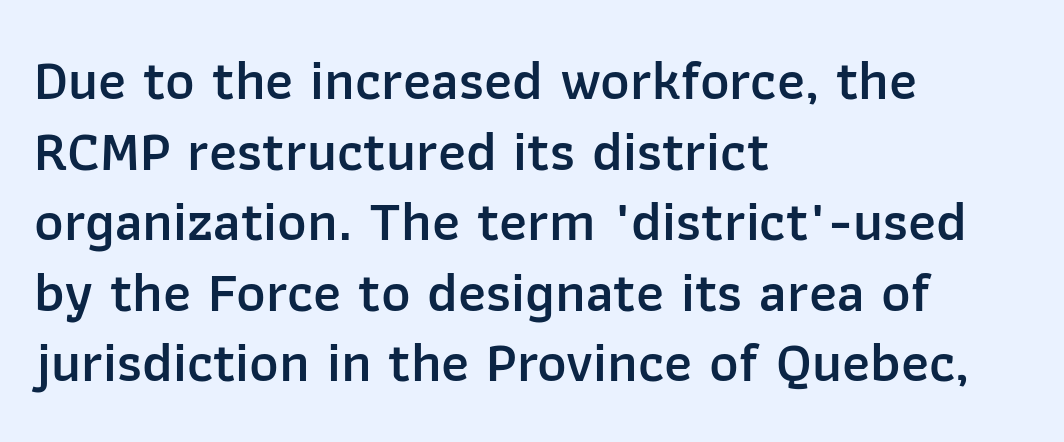
Q: Is the text bold? A: Semi-bold.
Q: Is the text italic (slanted)? A: No, it is upright.
Q: Is the typeface a serif or a sans-serif typeface? A: Sans-serif.
Q: Is the text underlined? A: No.
Q: How is the paragraph aligned? A: Left-aligned.
Q: Is the spacing between letters normal or unusually wide? A: Normal.
Q: Is the spacing between lines tight, normal or loose? A: Normal.
Q: Width (condensed, normal, or wide)? A: Normal.
Q: Stroke contrast? A: Low.
Q: x-height? A: Medium.
Q: Monospaced? A: No.
